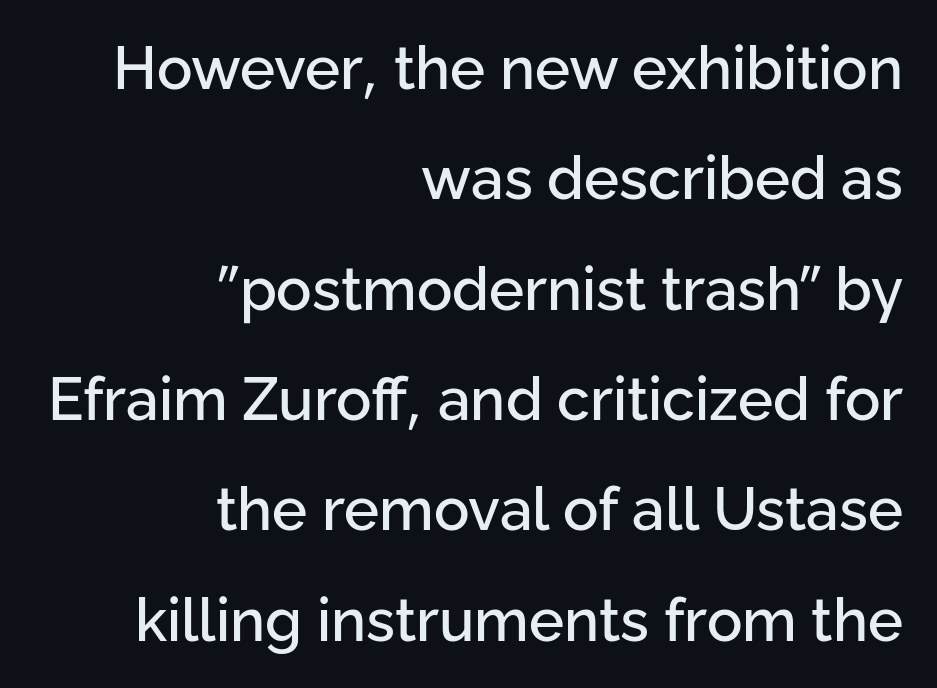
Q: Is the text italic (slanted)? A: No, it is upright.
Q: Is the typeface a serif or a sans-serif typeface? A: Sans-serif.
Q: Is the text underlined? A: No.
Q: How is the paragraph aligned? A: Right-aligned.
Q: Is the spacing between letters normal or unusually wide? A: Normal.
Q: Width (condensed, normal, or wide)? A: Normal.
Q: Stroke contrast? A: Low.
Q: x-height? A: Medium.
Q: Monospaced? A: No.
